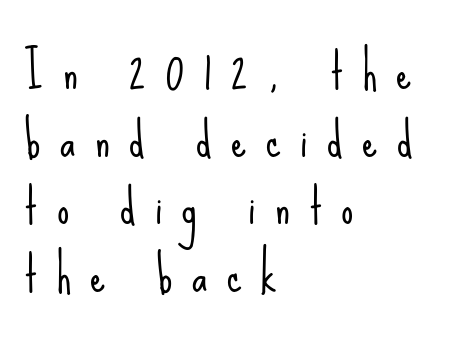
Q: Is the text bold? A: No.
Q: Is the text italic (slanted)? A: No, it is upright.
Q: Is the typeface a serif or a sans-serif typeface? A: Sans-serif.
Q: Is the text underlined? A: No.
Q: How is the paragraph aligned? A: Left-aligned.
Q: Is the spacing between letters normal or unusually wide? A: Unusually wide.
Q: Is the spacing between lines tight, normal or loose? A: Normal.
Q: Width (condensed, normal, or wide)? A: Condensed.
Q: Stroke contrast? A: Low.
Q: x-height? A: Small.
Q: Monospaced? A: No.
